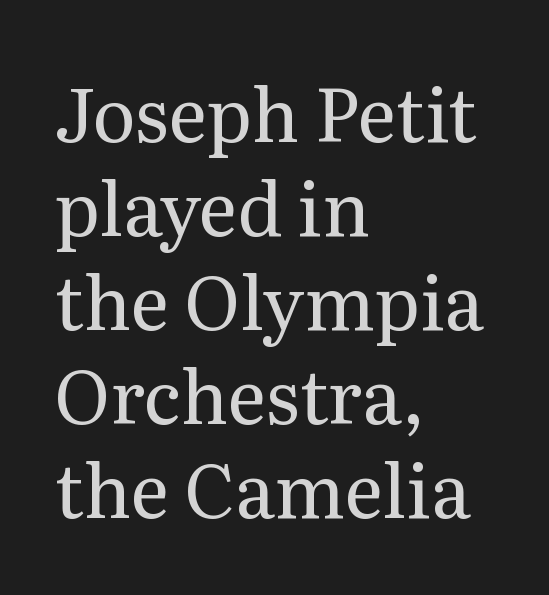
Q: Is the text bold? A: No.
Q: Is the text italic (slanted)? A: No, it is upright.
Q: Is the typeface a serif or a sans-serif typeface? A: Serif.
Q: Is the text underlined? A: No.
Q: How is the paragraph aligned? A: Left-aligned.
Q: Is the spacing between letters normal or unusually wide? A: Normal.
Q: Is the spacing between lines tight, normal or loose? A: Normal.
Q: Width (condensed, normal, or wide)? A: Normal.
Q: Stroke contrast? A: Medium.
Q: x-height? A: Medium.
Q: Monospaced? A: No.
